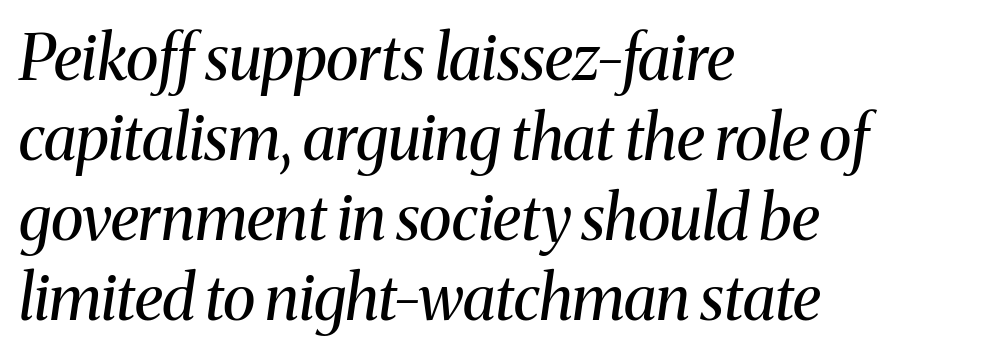
{"serif": "yes", "italic": "yes", "lean": "right", "slant_degrees": 8, "bold": "no", "weight": "regular", "width": "normal", "stroke_contrast": "medium", "x_height": "medium", "monospaced": "no", "underline": "no", "align": "left", "line_spacing": "normal", "line_spacing_ratio": 1.29, "letter_spacing": "normal", "letter_spacing_em": 0.0, "glyph_px": 62}
